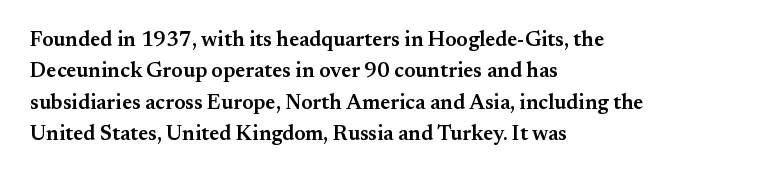
Q: Is the text bold? A: Semi-bold.
Q: Is the text italic (slanted)? A: No, it is upright.
Q: Is the text underlined? A: No.
Q: How is the paragraph aligned? A: Left-aligned.
Q: Is the spacing between letters normal or unusually wide? A: Normal.
Q: Is the spacing between lines tight, normal or loose? A: Normal.
